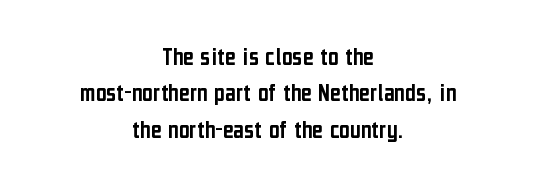
Q: Is the text italic (slanted)? A: No, it is upright.
Q: Is the text underlined? A: No.
Q: How is the paragraph aligned? A: Centered.
Q: Is the spacing between letters normal or unusually wide? A: Normal.
Q: Is the spacing between lines tight, normal or loose? A: Normal.
